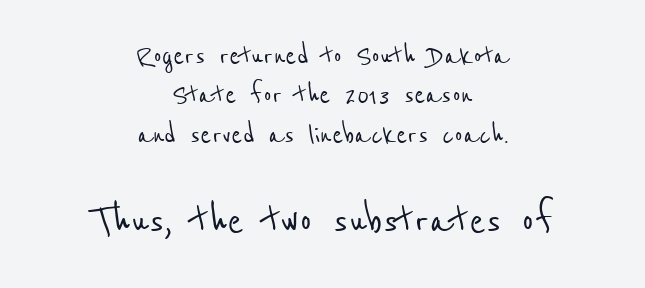
{"serif": "no", "width": "condensed", "stroke_contrast": "low", "x_height": "medium", "monospaced": "no", "underline": "no", "align": "center", "line_spacing_ratio": 1.19, "letter_spacing": "normal", "letter_spacing_em": 0.0, "larger_block": "second", "size_ratio": 1.48, "glyph_px": 49}
